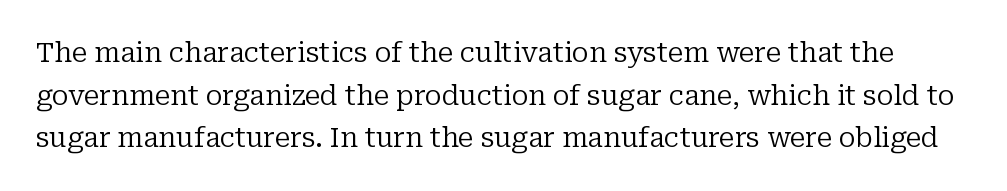
The image shows 28 px regular-weight serif type, upright; set normal line spacing (1.52x), normal letter spacing, not underlined; low stroke contrast and a medium x-height.
